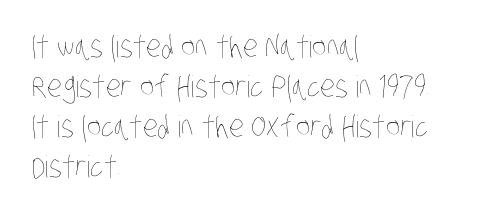
A quiet, ordinary-to-light weight characterises the typeface. A classic flush-left, rag-right setting is used for this passage. A typesetter would call this proportional, since set widths differ per character. Has an underline been added? It has not. Does extra space separate the letters? No, they use regular spacing. Is there much room between lines? A standard amount, neither cramped nor airy.
